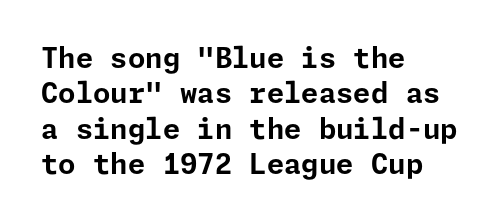
Ascenders rise straight up at ninety degrees. These lines stack with their left ends in a neat column. Rule under the text: the space is simply empty. Note: no serifs on the glyphs. The passage shown is emphatically bold.
